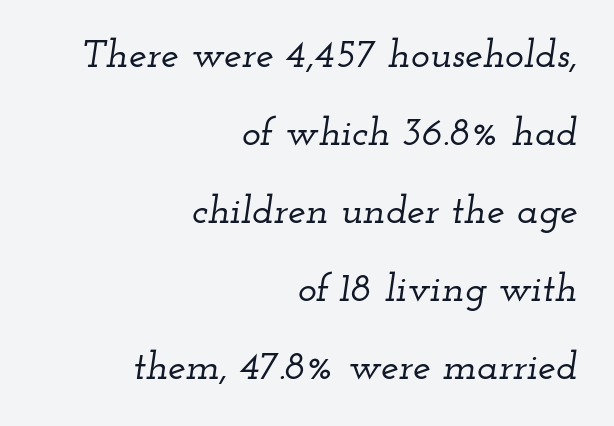
{"serif": "yes", "italic": "yes", "lean": "right", "slant_degrees": 12, "width": "wide", "stroke_contrast": "low", "x_height": "small", "monospaced": "no", "underline": "no", "align": "right", "line_spacing": "loose", "line_spacing_ratio": 1.95, "letter_spacing": "normal", "letter_spacing_em": 0.0, "glyph_px": 40}
